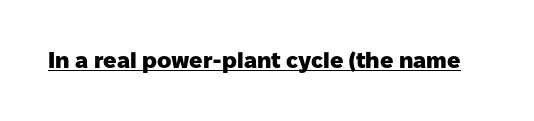
Q: Is the text bold? A: Yes.
Q: Is the text italic (slanted)? A: No, it is upright.
Q: Is the text underlined? A: Yes.
Q: Is the spacing between letters normal or unusually wide? A: Normal.
